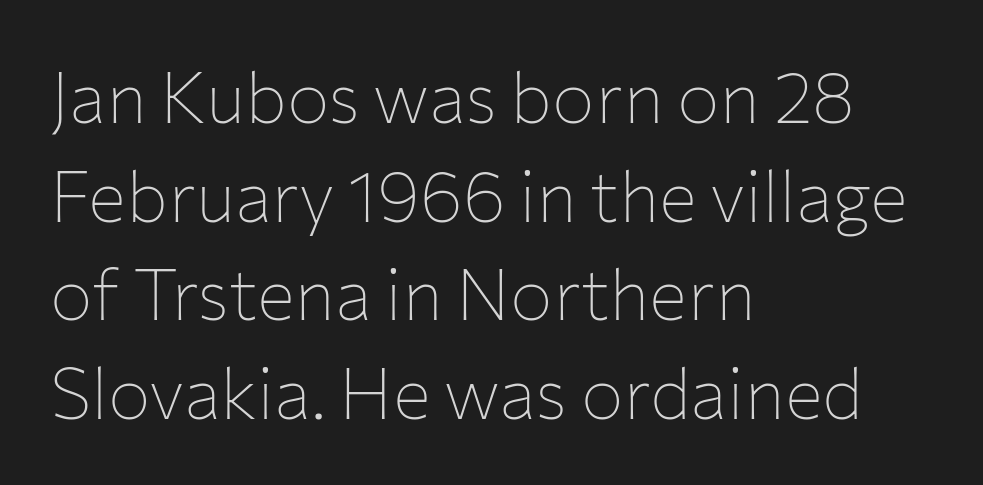
{"serif": "no", "italic": "no", "bold": "no", "weight": "thin", "width": "normal", "stroke_contrast": "low", "x_height": "medium", "monospaced": "no", "underline": "no", "align": "left", "line_spacing": "normal", "line_spacing_ratio": 1.39, "letter_spacing": "normal", "letter_spacing_em": 0.0, "glyph_px": 71}
